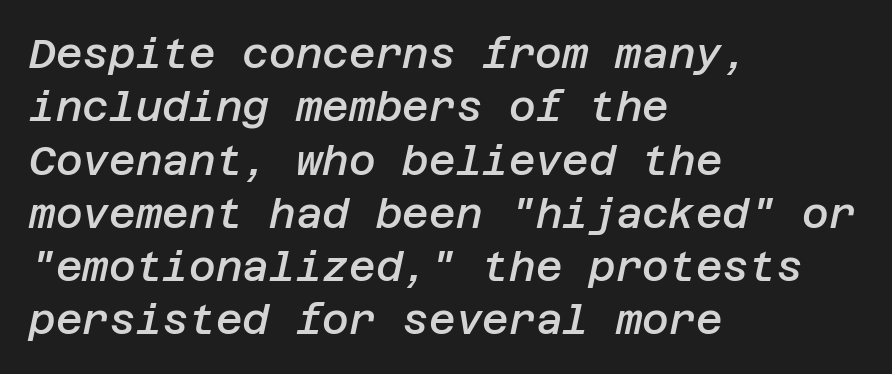
Does the copy run flush right? No — it runs flush left. Standard letterfit; no display-style spreading of the glyphs. A fair bit of extra ink — the face is semibold, not bold. In terms of leading, this rendering sits right in the middle. Nobody drew a line under any word here. Observe the lean: these are italic letterforms.
